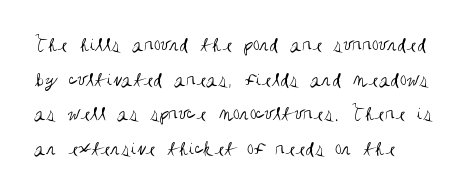
Which margin do the lines hug? The left one — the right edge is uneven. Summary of vertical rhythm: regular, with standard interline spacing. These glyphs show unthickened strokes, regular width or finer. The rendering keeps characters at their native spacing. The gap between lines stays unmarked.
